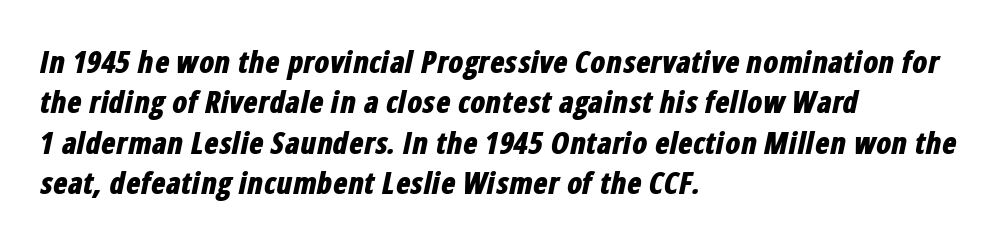
Only glyphs here, with clear space below each row. Caption: standard tracking, unaltered. Every character sits at an angle, as italics do. The passage is arranged the way most books set body copy — flush left. Note the varied advance widths — an 'i' is clearly narrower than an 'm'.
